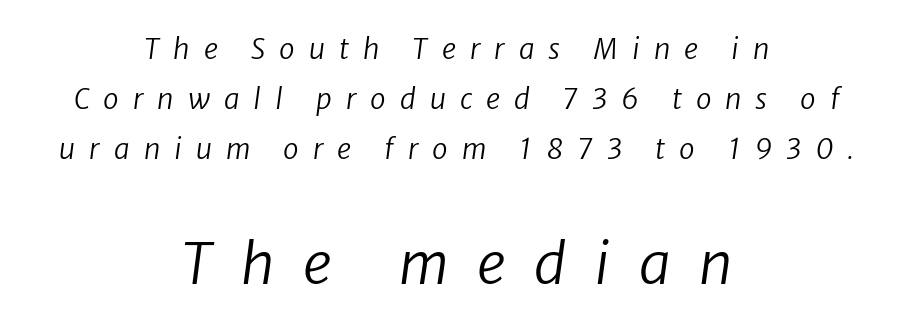
Q: Is the text bold? A: No.
Q: Is the typeface a serif or a sans-serif typeface? A: Sans-serif.
Q: Is the text underlined? A: No.
Q: How is the paragraph aligned? A: Centered.
Q: Is the spacing between letters normal or unusually wide? A: Unusually wide.
Q: Which block of text is set in a larger size, the first (top) or the second (bottom)? A: The second (bottom) one.
Q: Width (condensed, normal, or wide)? A: Normal.
Q: Stroke contrast? A: Low.
Q: x-height? A: Medium.
Q: Monospaced? A: No.
